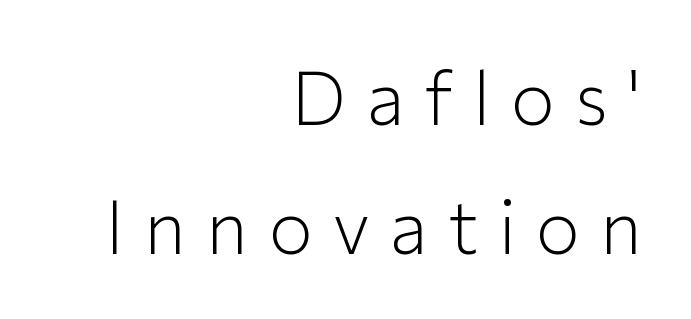
Q: Is the text bold? A: No.
Q: Is the text italic (slanted)? A: No, it is upright.
Q: Is the typeface a serif or a sans-serif typeface? A: Sans-serif.
Q: Is the text underlined? A: No.
Q: How is the paragraph aligned? A: Right-aligned.
Q: Is the spacing between letters normal or unusually wide? A: Unusually wide.
Q: Width (condensed, normal, or wide)? A: Normal.
Q: Stroke contrast? A: Low.
Q: x-height? A: Medium.
Q: Monospaced? A: No.
